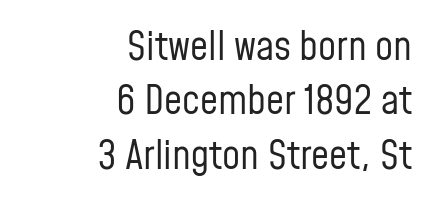
{"serif": "no", "italic": "no", "bold": "no", "weight": "regular", "width": "condensed", "stroke_contrast": "low", "x_height": "medium", "monospaced": "no", "underline": "no", "align": "right", "line_spacing": "normal", "line_spacing_ratio": 1.36, "letter_spacing": "normal", "letter_spacing_em": 0.0, "glyph_px": 40}
